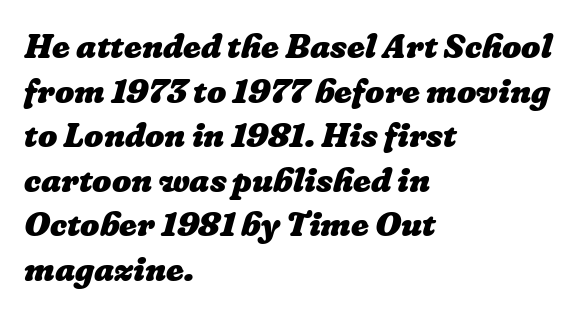
{"bold": "yes", "weight": "heavy", "width": "normal", "stroke_contrast": "low", "x_height": "medium", "monospaced": "no", "underline": "no", "align": "left", "line_spacing": "normal", "line_spacing_ratio": 1.31, "letter_spacing": "normal", "letter_spacing_em": 0.0, "glyph_px": 34}
